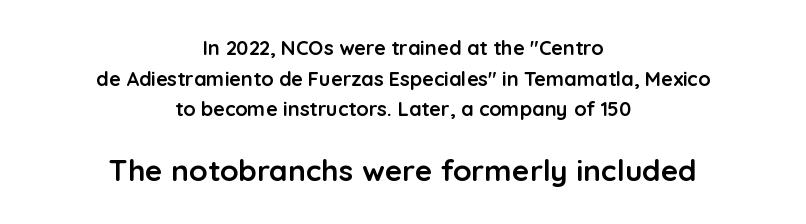
{"serif": "no", "italic": "no", "bold": "yes", "weight": "semibold", "width": "normal", "stroke_contrast": "low", "x_height": "medium", "monospaced": "no", "underline": "no", "align": "center", "line_spacing": "normal", "line_spacing_ratio": 1.53, "letter_spacing": "normal", "letter_spacing_em": 0.0, "larger_block": "second", "size_ratio": 1.5, "glyph_px": 30}
